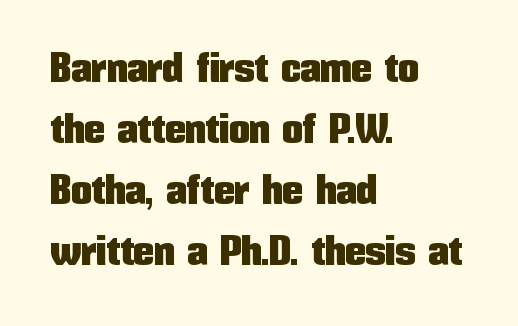
Q: Is the text italic (slanted)? A: No, it is upright.
Q: Is the typeface a serif or a sans-serif typeface? A: Sans-serif.
Q: Is the text underlined? A: No.
Q: How is the paragraph aligned? A: Left-aligned.
Q: Is the spacing between letters normal or unusually wide? A: Normal.
Q: Is the spacing between lines tight, normal or loose? A: Normal.
Q: Width (condensed, normal, or wide)? A: Condensed.
Q: Stroke contrast? A: Low.
Q: x-height? A: Medium.
Q: Monospaced? A: No.
